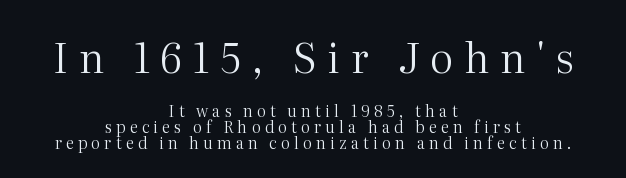
Q: Is the text bold? A: No.
Q: Is the text italic (slanted)? A: No, it is upright.
Q: Is the typeface a serif or a sans-serif typeface? A: Serif.
Q: Is the text underlined? A: No.
Q: How is the paragraph aligned? A: Centered.
Q: Is the spacing between letters normal or unusually wide? A: Unusually wide.
Q: Is the spacing between lines tight, normal or loose? A: Tight.
Q: Which block of text is set in a larger size, the first (top) or the second (bottom)? A: The first (top) one.
Q: Width (condensed, normal, or wide)? A: Normal.
Q: Stroke contrast? A: Medium.
Q: x-height? A: Medium.
Q: Monospaced? A: No.
